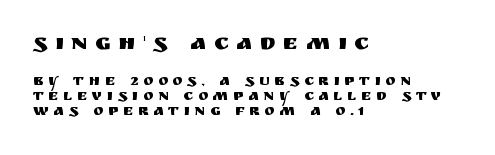
The image shows 23 px text type, upright; set left-aligned, tight line spacing (1.0x), unusually wide letter spacing (+0.32 em), not underlined; the first (top) block is 1.53x larger.
